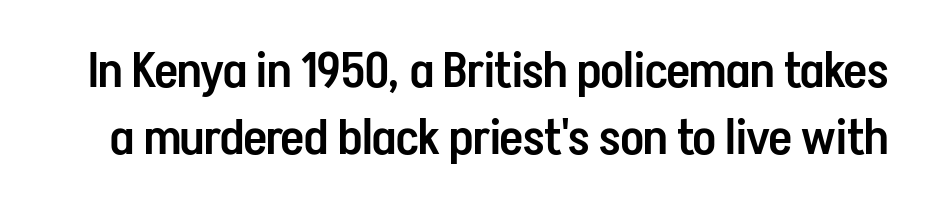
{"serif": "no", "italic": "no", "bold": "semi", "weight": "semibold", "width": "condensed", "stroke_contrast": "low", "x_height": "medium", "monospaced": "no", "underline": "no", "line_spacing": "normal", "line_spacing_ratio": 1.34, "letter_spacing": "normal", "letter_spacing_em": 0.0, "glyph_px": 50}
